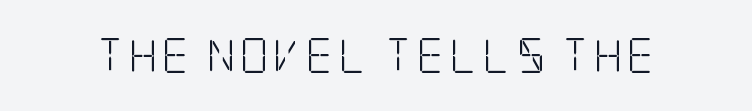
The image shows 35 px light, condensed serif type, upright; set not underlined; low stroke contrast and a large x-height.
